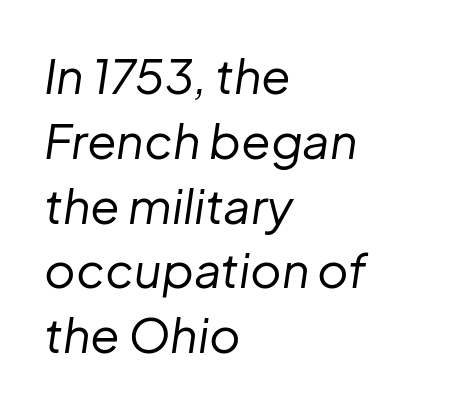
The image shows 48 px regular-weight type, italic (leaning right); set left-aligned, normal line spacing (1.35x), normal letter spacing, not underlined; low stroke contrast and a medium x-height.
